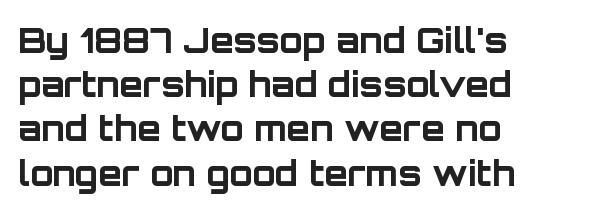
{"serif": "no", "italic": "no", "bold": "yes", "weight": "bold", "width": "normal", "stroke_contrast": "low", "x_height": "large", "monospaced": "no", "underline": "no", "align": "left", "line_spacing": "normal", "line_spacing_ratio": 1.3, "letter_spacing": "normal", "letter_spacing_em": 0.0, "glyph_px": 34}
